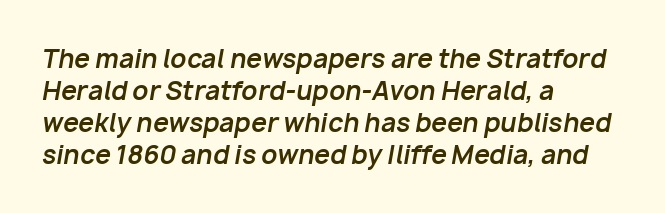
{"italic": "yes", "lean": "right", "slant_degrees": 10, "bold": "yes", "underline": "no", "align": "left", "line_spacing": "normal", "line_spacing_ratio": 1.28, "letter_spacing": "normal", "letter_spacing_em": 0.0, "glyph_px": 25}
